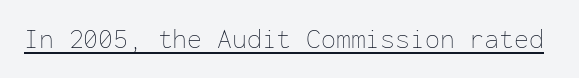
{"italic": "no", "bold": "no", "underline": "yes", "letter_spacing": "normal", "letter_spacing_em": 0.0, "glyph_px": 27}
